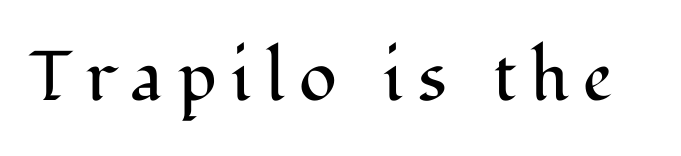
Is this a fixed-width face? No — the glyphs have proportional, varying widths. The weight would be labelled regular, book, light, or lighter still. Has an underline been added? It has not. Serif or sans? Serif — the stroke terminals have little feet. Here the glyphs are tracked loosely, breaking word shapes into spaced letters.
